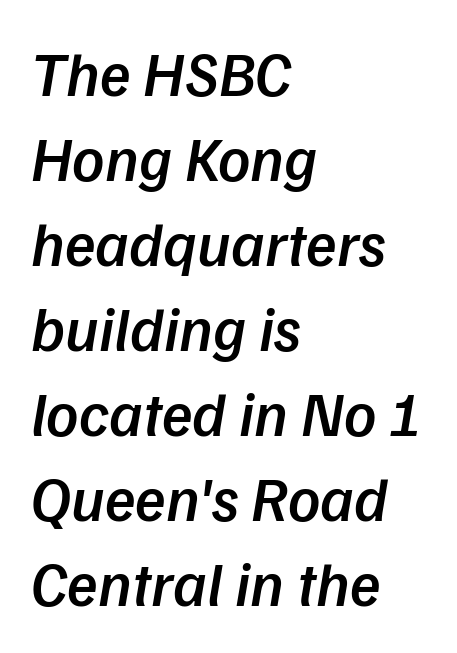
Q: Is the text bold? A: Semi-bold.
Q: Is the text italic (slanted)? A: Yes, it leans right by about 9 degrees.
Q: Is the text underlined? A: No.
Q: How is the paragraph aligned? A: Left-aligned.
Q: Is the spacing between letters normal or unusually wide? A: Normal.
Q: Is the spacing between lines tight, normal or loose? A: Normal.
Q: Width (condensed, normal, or wide)? A: Normal.
Q: Stroke contrast? A: Low.
Q: x-height? A: Medium.
Q: Monospaced? A: No.
